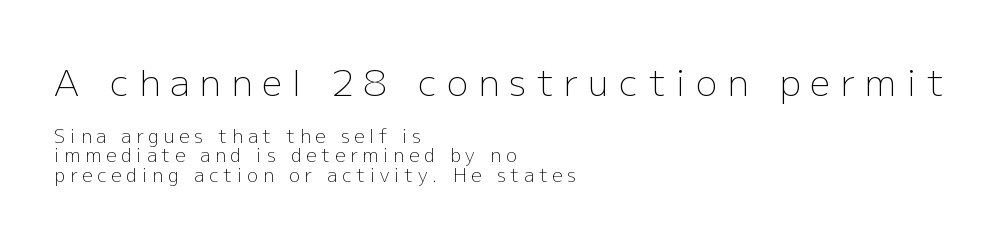
Q: Is the text bold? A: No.
Q: Is the text italic (slanted)? A: No, it is upright.
Q: Is the typeface a serif or a sans-serif typeface? A: Sans-serif.
Q: Is the text underlined? A: No.
Q: How is the paragraph aligned? A: Left-aligned.
Q: Is the spacing between letters normal or unusually wide? A: Unusually wide.
Q: Is the spacing between lines tight, normal or loose? A: Tight.
Q: Which block of text is set in a larger size, the first (top) or the second (bottom)? A: The first (top) one.
Q: Width (condensed, normal, or wide)? A: Normal.
Q: Stroke contrast? A: Low.
Q: x-height? A: Medium.
Q: Monospaced? A: No.
